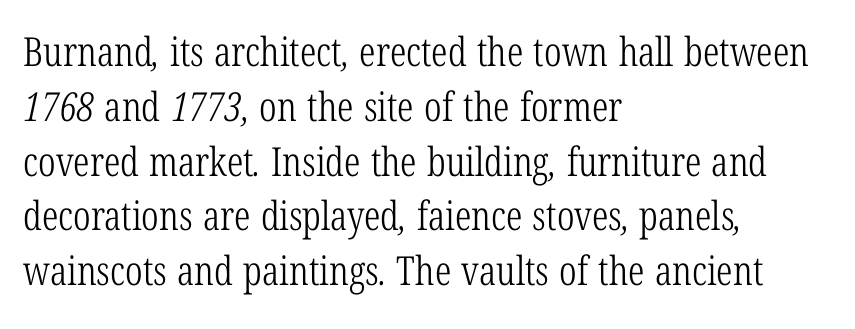
The image shows 40 px light, condensed serif type; set left-aligned, normal line spacing (1.37x), normal letter spacing, not underlined; low stroke contrast and a medium x-height.
